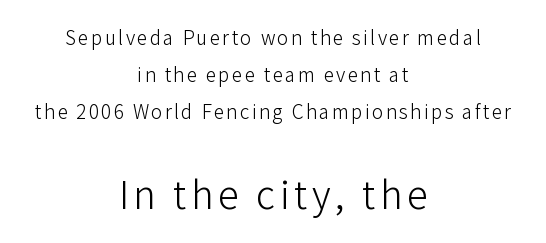
{"serif": "no", "italic": "no", "bold": "no", "weight": "light", "width": "normal", "stroke_contrast": "low", "x_height": "medium", "monospaced": "no", "underline": "no", "align": "center", "line_spacing": "loose", "line_spacing_ratio": 1.96, "larger_block": "second", "size_ratio": 2.0, "glyph_px": 38}
